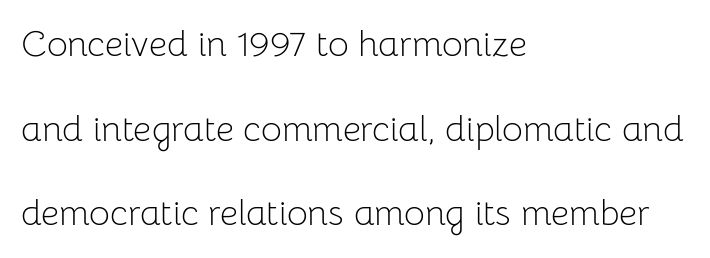
Q: Is the text bold? A: No.
Q: Is the text italic (slanted)? A: No, it is upright.
Q: Is the typeface a serif or a sans-serif typeface? A: Sans-serif.
Q: Is the text underlined? A: No.
Q: How is the paragraph aligned? A: Left-aligned.
Q: Is the spacing between letters normal or unusually wide? A: Normal.
Q: Is the spacing between lines tight, normal or loose? A: Loose.
Q: Width (condensed, normal, or wide)? A: Normal.
Q: Stroke contrast? A: Low.
Q: x-height? A: Medium.
Q: Monospaced? A: No.
